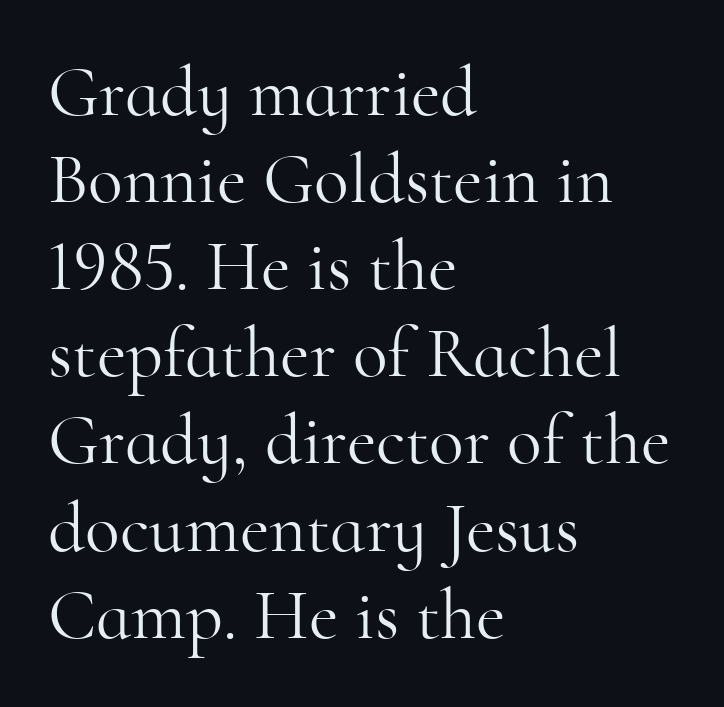
Q: Is the text bold? A: No.
Q: Is the text italic (slanted)? A: No, it is upright.
Q: Is the typeface a serif or a sans-serif typeface? A: Serif.
Q: Is the text underlined? A: No.
Q: How is the paragraph aligned? A: Left-aligned.
Q: Is the spacing between letters normal or unusually wide? A: Normal.
Q: Width (condensed, normal, or wide)? A: Normal.
Q: Stroke contrast? A: High.
Q: x-height? A: Small.
Q: Monospaced? A: No.
